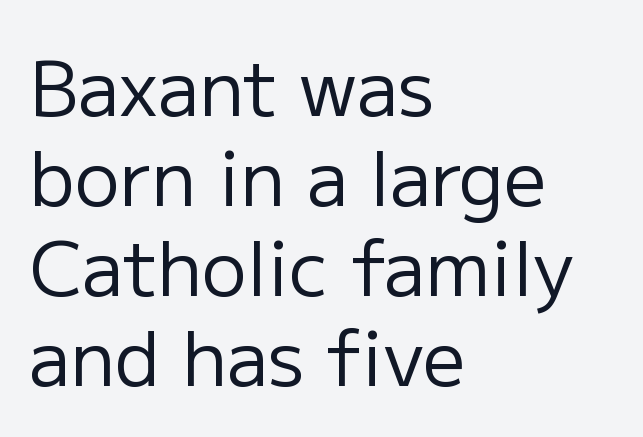
The image shows 75 px regular-weight sans-serif type, upright; set left-aligned, line spacing 1.2x, normal letter spacing, not underlined; low stroke contrast and a medium x-height.
